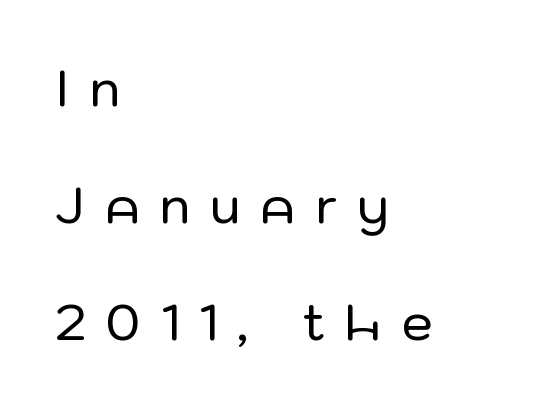
Spacing between characters has been opened up far beyond the box default. A typesetter would call this leading open, well beyond the default. This is roman type, the default non-slanted kind. Line starts are locked; line ends wander. Each letter's strokes conclude bluntly, with no projecting serifs.
